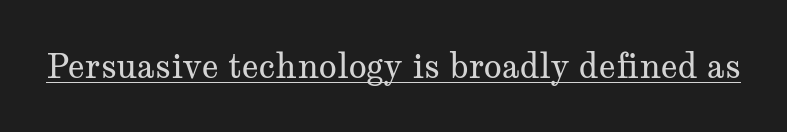
The image shows 33 px regular-weight, wide serif type, upright; set normal letter spacing, underlined; medium stroke contrast and a medium x-height.
